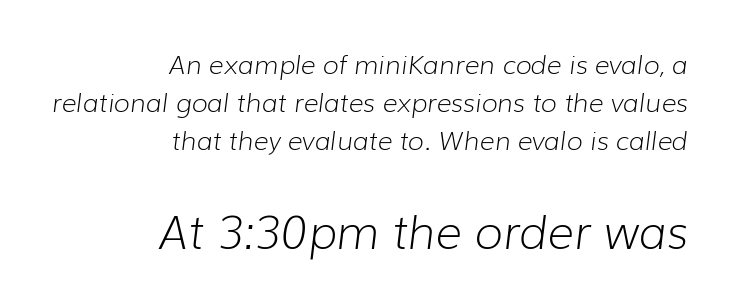
The image shows 46 px light type, italic (leaning right); set right-aligned, normal line spacing (1.47x), normal letter spacing, not underlined; the second (bottom) block is 1.77x larger; low stroke contrast and a medium x-height.
